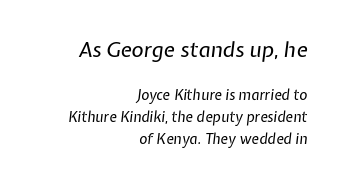
{"italic": "yes", "lean": "right", "slant_degrees": 7, "bold": "no", "underline": "no", "align": "right", "line_spacing": "normal", "line_spacing_ratio": 1.57, "letter_spacing": "normal", "letter_spacing_em": 0.0, "larger_block": "first", "size_ratio": 1.5, "glyph_px": 21}
